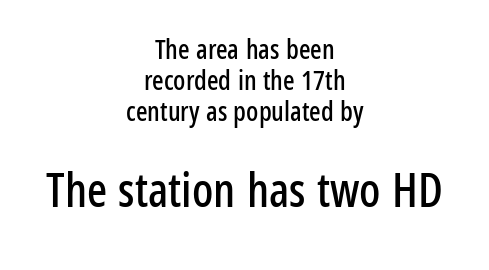
The rendering uses natural spacing where letterforms have individual widths. The paragraph shown floats in the horizontal middle. Look at the tracking — it's just the regular setting, nothing added. Nobody drew a line under any word here. The block of text is dense from top to bottom, with scant space between rows. A sans-serif font was chosen for this passage.
